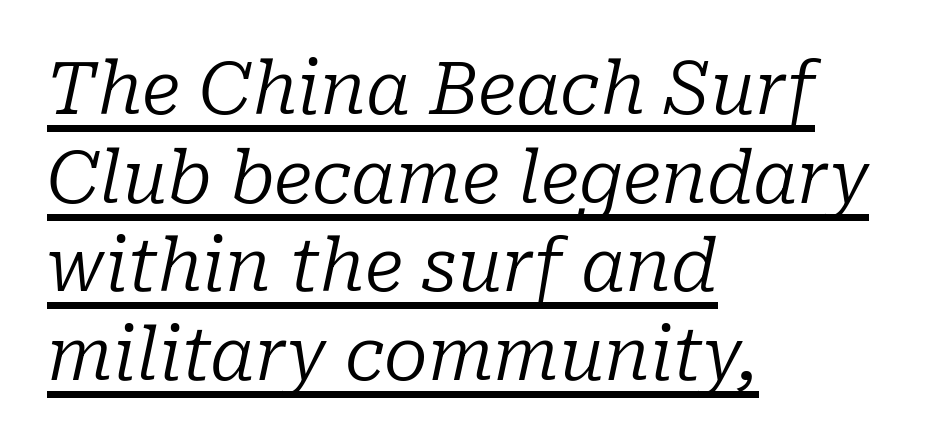
The image shows 72 px regular-weight serif type, italic (leaning right); set left-aligned, line spacing 1.23x, normal letter spacing, underlined; low stroke contrast and a medium x-height.
